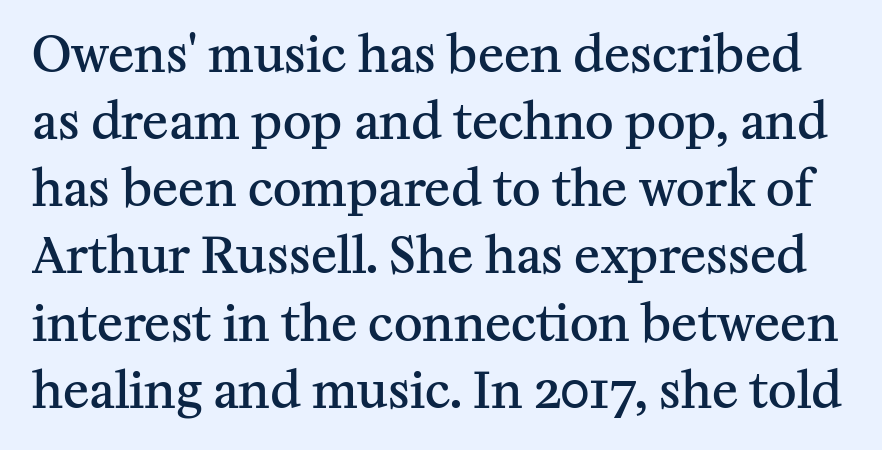
Q: Is the text bold? A: Semi-bold.
Q: Is the text italic (slanted)? A: No, it is upright.
Q: Is the typeface a serif or a sans-serif typeface? A: Serif.
Q: Is the text underlined? A: No.
Q: Is the spacing between letters normal or unusually wide? A: Normal.
Q: Is the spacing between lines tight, normal or loose? A: Normal.
Q: Width (condensed, normal, or wide)? A: Normal.
Q: Stroke contrast? A: Medium.
Q: x-height? A: Medium.
Q: Monospaced? A: No.
